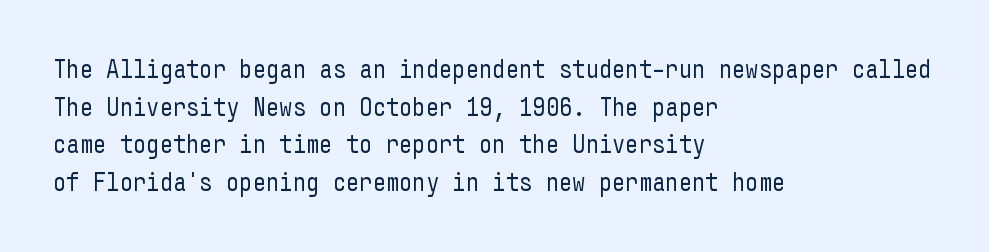
This sample is left-justified, so line endings fall wherever the words run out. Short note: letters normally spaced. These lines were composed using upright roman letters. Nothing heavy about these letters — not bold at all. The glyphs are unaccompanied by any horizontal stroke below them. Quick note: interline space is typical.
